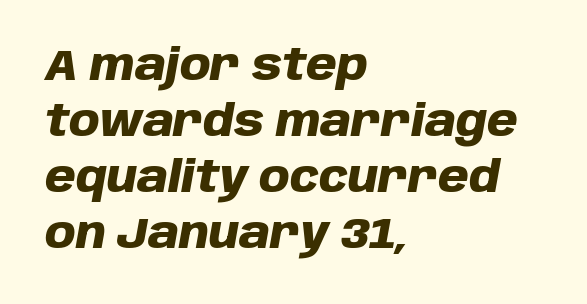
The image shows 44 px heavy type, italic (leaning right); set left-aligned, normal line spacing (1.27x), normal letter spacing, not underlined; low stroke contrast and a large x-height.
